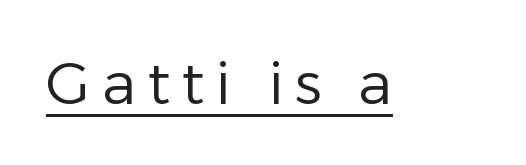
{"serif": "no", "italic": "no", "bold": "no", "weight": "regular", "width": "normal", "stroke_contrast": "low", "x_height": "medium", "monospaced": "no", "underline": "yes", "glyph_px": 59}
